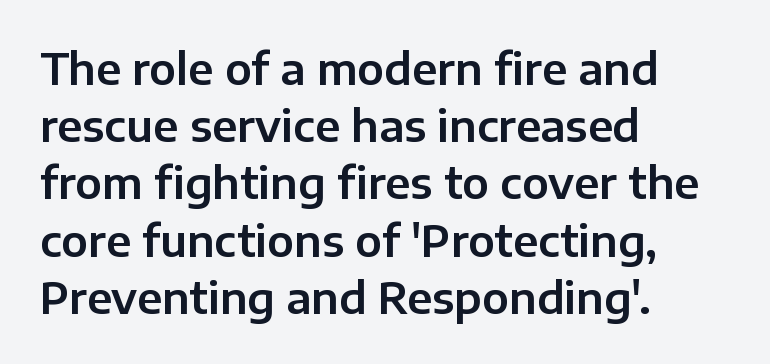
{"serif": "no", "italic": "no", "width": "normal", "stroke_contrast": "low", "x_height": "medium", "monospaced": "no", "underline": "no", "align": "left", "line_spacing": "normal", "line_spacing_ratio": 1.33, "letter_spacing": "normal", "letter_spacing_em": 0.0, "glyph_px": 43}
